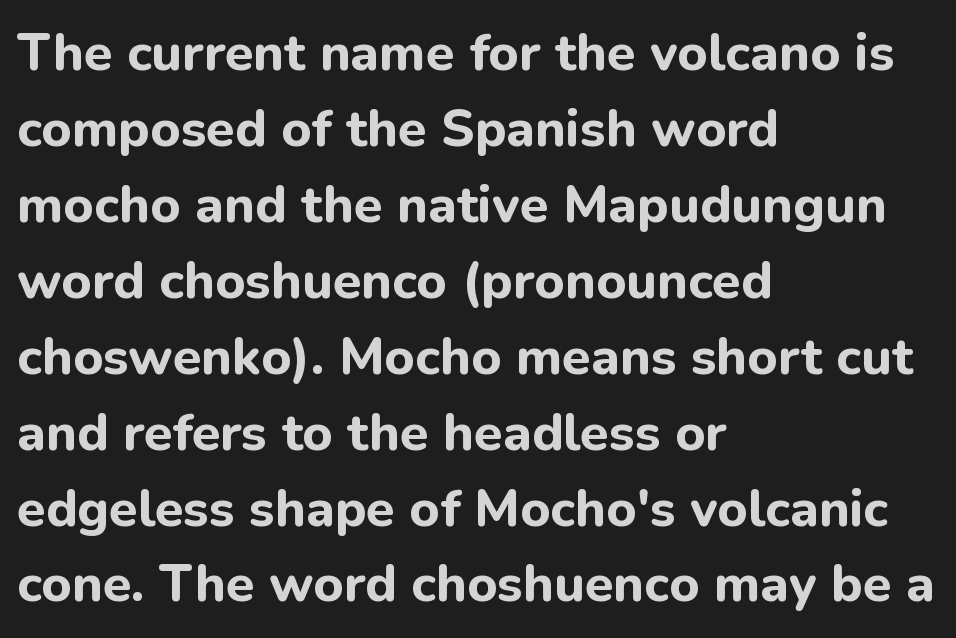
Underline: absent. Is this a fixed-width face? No — the glyphs have proportional, varying widths. Short note: letters normally spaced. Heavy, bold letterforms. The letters stand upright; this is a roman face.
